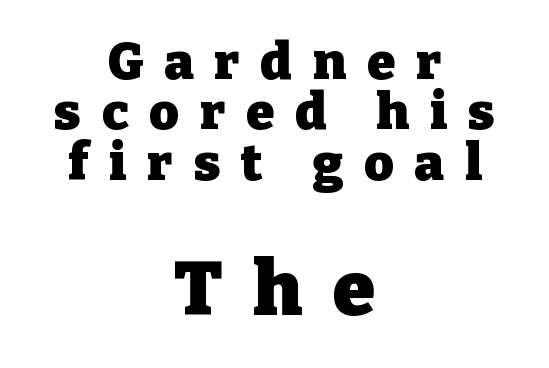
These lines are centered, leaving both edges ragged. Larger block? The one below; the one above is distinctly smaller. You'd pick this weight for a headline — it's a proper bold. The vertical gap from one line to the next is small.
